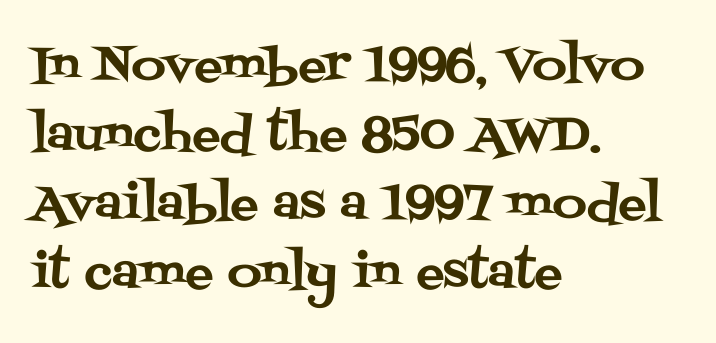
Looks like regular typesetting: each glyph gets only the width it needs. The lines sit at an ordinary, default distance from one another. The gaps between neighbouring characters are ordinary and unremarkable. The designer went with a serif here, giving each stem small feet.
